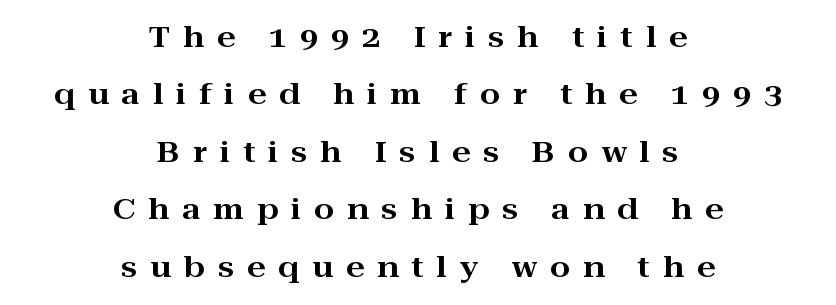
Vertical spacing — loose. Display-style spreading of the glyphs; the letterfit is very open. Is this a sans? No — the strokes have serifs. Posture: vertical. Is the block centered? Yes — each line is placed symmetrically about the middle. Anything drawn beneath the words? Only blank space.
